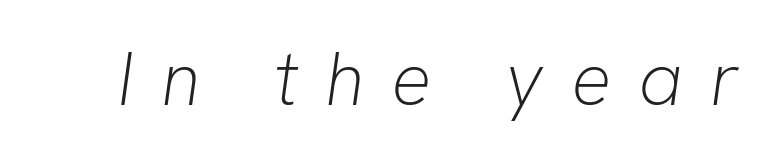
Nobody drew a line under any word here. Weight: not bold — regular or lighter. Note the varied advance widths — an 'i' is clearly narrower than an 'm'. You could only call the tracking loose — the letters float apart.
